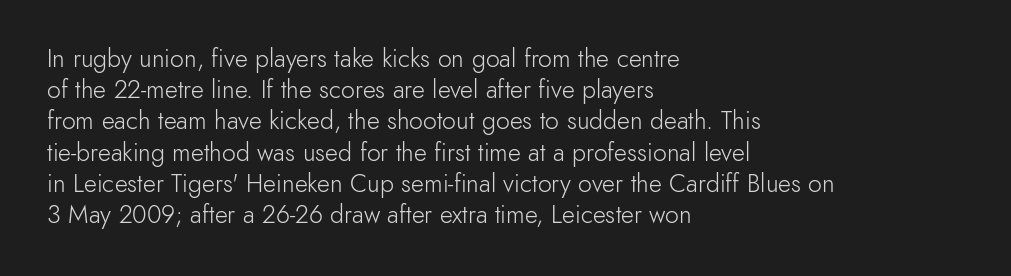
{"italic": "no", "bold": "no", "underline": "no", "align": "left", "line_spacing": "normal", "line_spacing_ratio": 1.25, "letter_spacing": "normal", "letter_spacing_em": 0.0, "glyph_px": 25}
